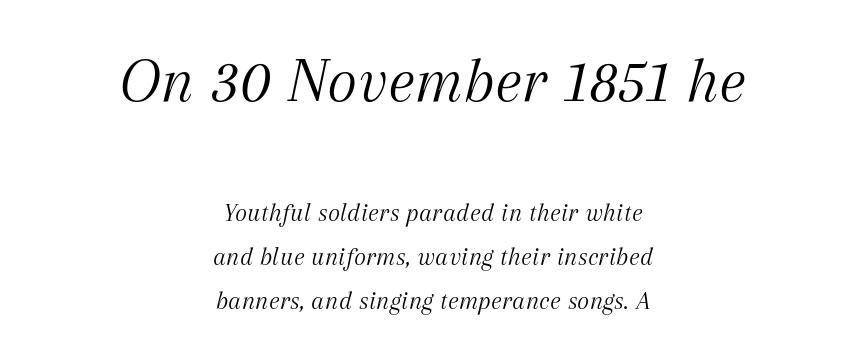
The font family rendered here belongs to the serif group. Underline: absent. Of the two passages, the one on top uses the larger point size. Notice how descenders clear the ascenders below comfortably — that's standard leading.
